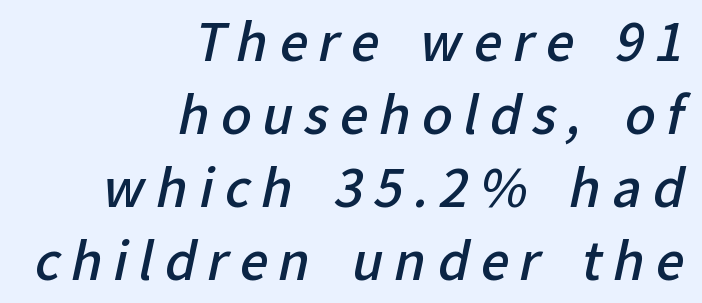
The specimen omits any rule beneath the text block's lines. Bold? Not quite — semibold, heavier than regular but stopping short. The glyphs in this specimen are sans serif. Proportional: the letters do not fall into vertical columns. The letters are spread apart with noticeably loose tracking.
